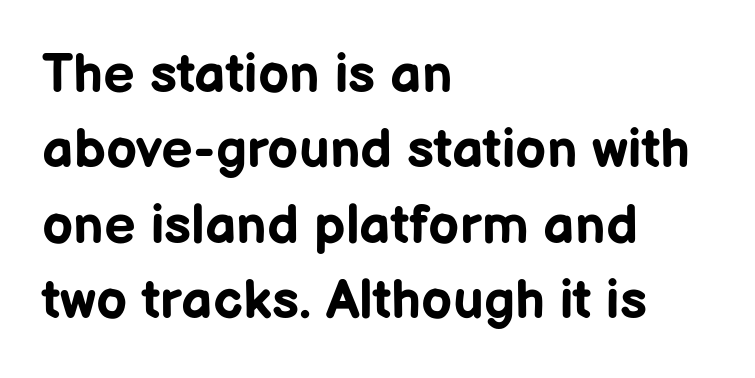
Line spacing here is normal. Rule under the text: the space is simply empty. Italic? Not at all — the glyphs are vertical. Is the letter spacing exaggerated? No — it looks like the ordinary default. The typesetter chose a ragged-right arrangement here.
